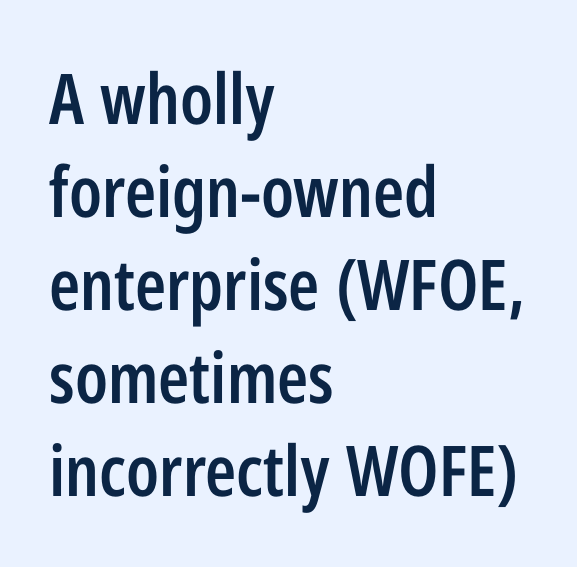
A somewhat darkened texture: the type is semibold rather than bold. Type style note: lacks serifs. Alignment: flush left. It's the straight-up-and-down kind of type.
